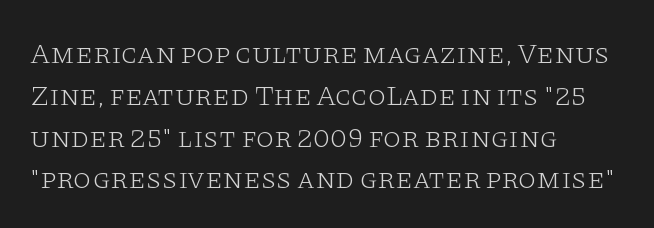
The image shows 29 px light, wide serif type, upright; set left-aligned, normal line spacing (1.44x), normal letter spacing, not underlined; low stroke contrast and a large x-height.
